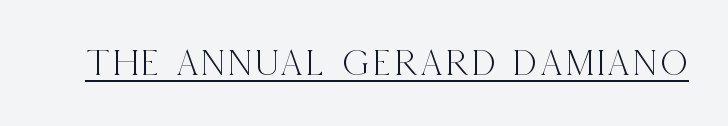
{"serif": "yes", "italic": "no", "width": "condensed", "x_height": "large", "monospaced": "no", "underline": "yes", "glyph_px": 38}
